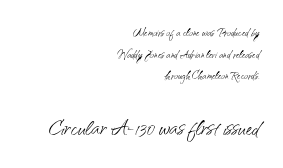
{"serif": "no", "bold": "no", "weight": "light", "width": "normal", "stroke_contrast": "medium", "x_height": "small", "monospaced": "no", "underline": "no", "align": "right", "line_spacing": "normal", "line_spacing_ratio": 1.55, "letter_spacing": "normal", "letter_spacing_em": 0.0, "larger_block": "second", "size_ratio": 2.0, "glyph_px": 28}
